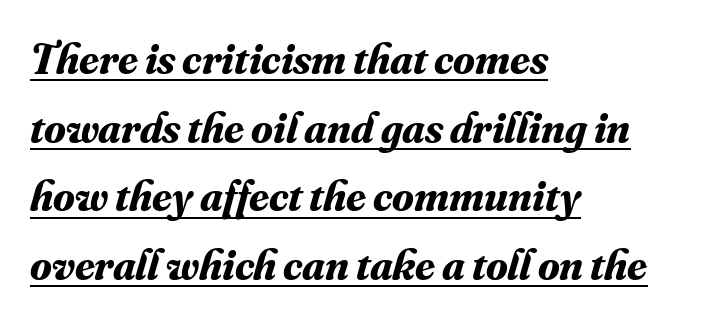
The image shows 44 px bold serif type, italic (leaning right); set left-aligned, normal line spacing (1.56x), normal letter spacing, underlined; medium stroke contrast and a small x-height.
